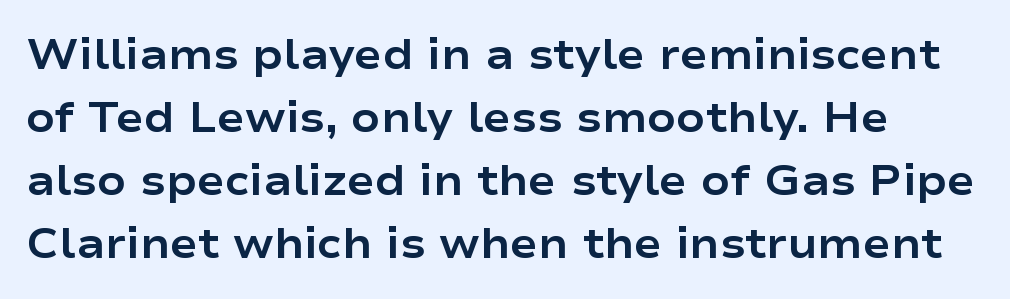
The image shows 42 px bold, wide sans-serif type, upright; set normal line spacing (1.5x), normal letter spacing, not underlined; low stroke contrast and a medium x-height.
